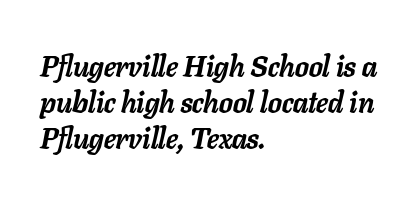
The typesetter chose a ragged-right arrangement here. Note the varied advance widths — an 'i' is clearly narrower than an 'm'. Weight check: bold — yes, fully. Looking at the ascenders, they clearly lean. This rendering features lettering with no underline.
